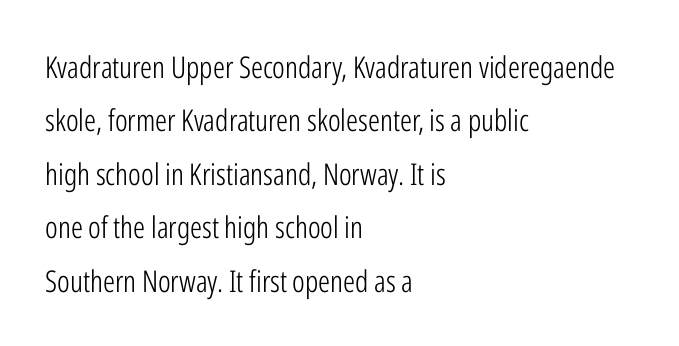
The image shows 30 px light, condensed sans-serif type, upright; set left-aligned, line spacing 1.78x, normal letter spacing, not underlined; low stroke contrast and a medium x-height.
